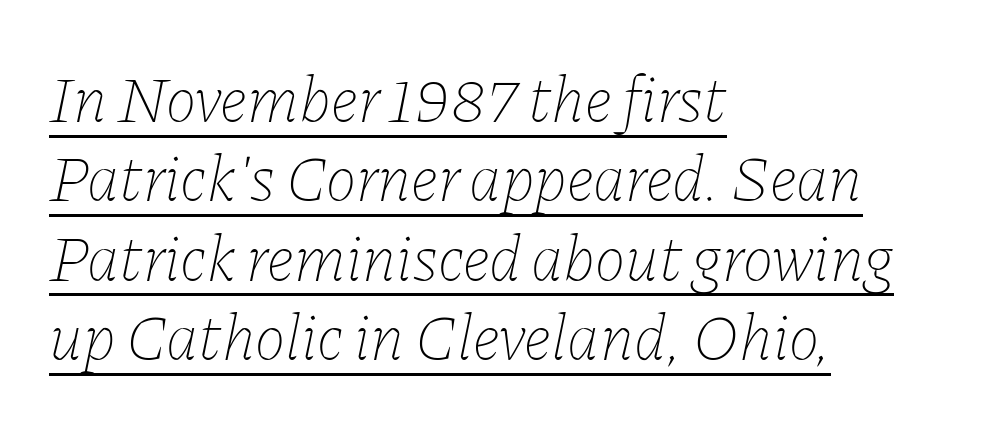
Q: Is the text bold? A: No.
Q: Is the text italic (slanted)? A: Yes, it leans right by about 11 degrees.
Q: Is the text underlined? A: Yes.
Q: How is the paragraph aligned? A: Left-aligned.
Q: Is the spacing between letters normal or unusually wide? A: Normal.
Q: Width (condensed, normal, or wide)? A: Normal.
Q: Stroke contrast? A: Low.
Q: x-height? A: Medium.
Q: Monospaced? A: No.
